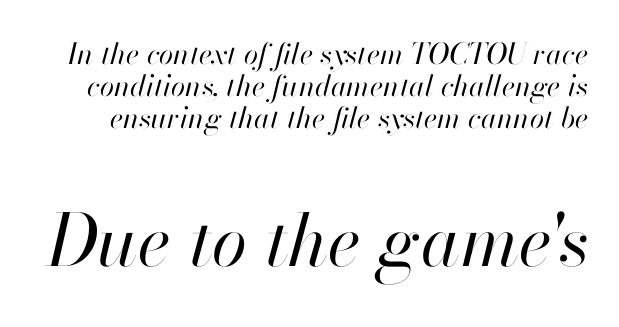
{"italic": "yes", "lean": "right", "slant_degrees": 13, "bold": "no", "weight": "regular", "width": "normal", "stroke_contrast": "high", "x_height": "small", "monospaced": "no", "underline": "no", "line_spacing": "tight", "line_spacing_ratio": 1.11, "letter_spacing": "normal", "letter_spacing_em": 0.0, "larger_block": "second", "size_ratio": 2.48, "glyph_px": 72}
